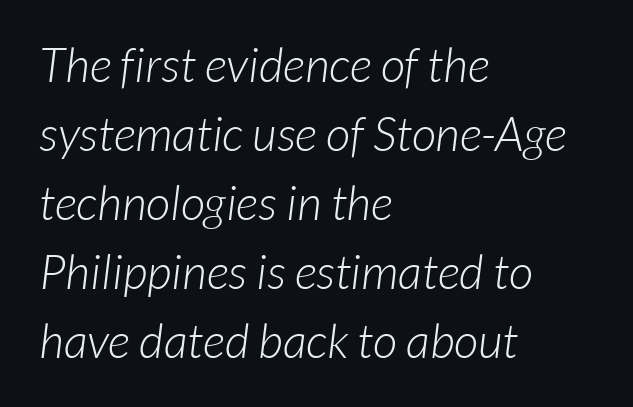
Q: Is the text bold? A: No.
Q: Is the typeface a serif or a sans-serif typeface? A: Sans-serif.
Q: Is the text underlined? A: No.
Q: How is the paragraph aligned? A: Left-aligned.
Q: Is the spacing between letters normal or unusually wide? A: Normal.
Q: Is the spacing between lines tight, normal or loose? A: Normal.
Q: Width (condensed, normal, or wide)? A: Normal.
Q: Stroke contrast? A: Low.
Q: x-height? A: Medium.
Q: Monospaced? A: No.
